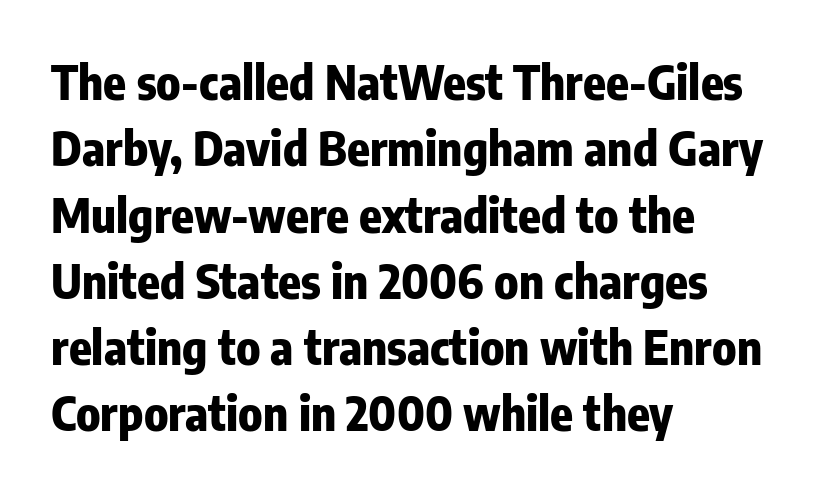
Q: Is the text bold? A: Yes.
Q: Is the text italic (slanted)? A: No, it is upright.
Q: Is the typeface a serif or a sans-serif typeface? A: Sans-serif.
Q: Is the text underlined? A: No.
Q: How is the paragraph aligned? A: Left-aligned.
Q: Is the spacing between letters normal or unusually wide? A: Normal.
Q: Is the spacing between lines tight, normal or loose? A: Normal.
Q: Width (condensed, normal, or wide)? A: Condensed.
Q: Stroke contrast? A: Low.
Q: x-height? A: Medium.
Q: Monospaced? A: No.
